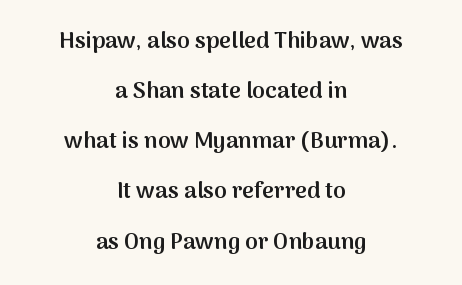
Q: Is the text bold? A: Semi-bold.
Q: Is the text italic (slanted)? A: No, it is upright.
Q: Is the text underlined? A: No.
Q: How is the paragraph aligned? A: Centered.
Q: Is the spacing between letters normal or unusually wide? A: Normal.
Q: Is the spacing between lines tight, normal or loose? A: Loose.
